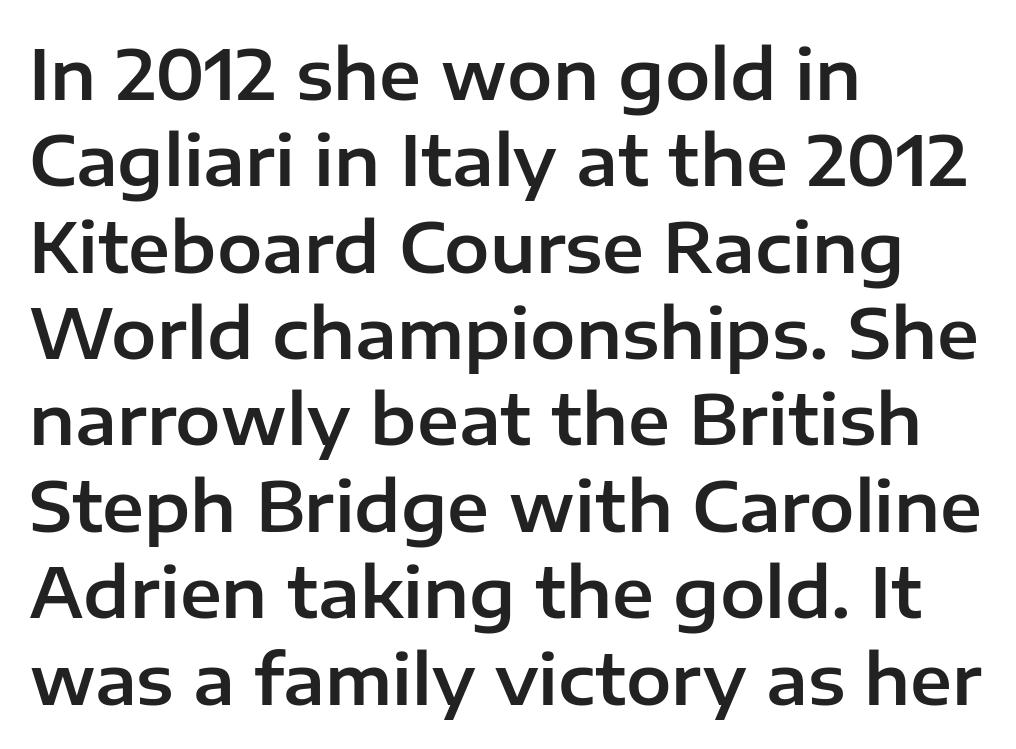
The image shows 68 px sans-serif type, upright; set left-aligned, normal line spacing (1.27x), normal letter spacing, not underlined; low stroke contrast and a medium x-height.
